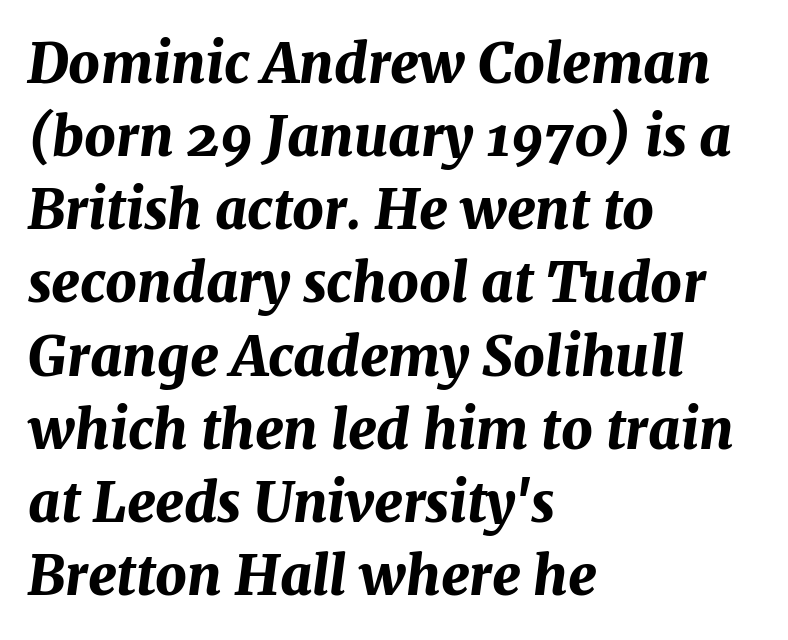
The image shows 55 px bold type, italic (leaning right); set left-aligned, normal line spacing (1.33x), normal letter spacing, not underlined; medium stroke contrast and a medium x-height.
